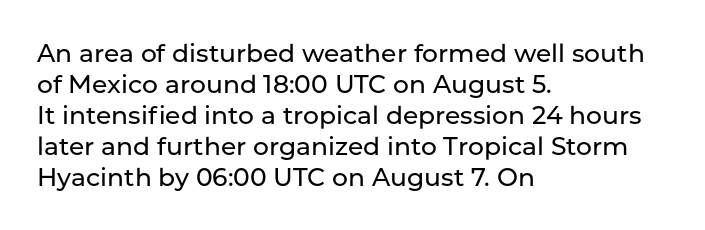
{"italic": "no", "underline": "no", "align": "left", "line_spacing_ratio": 1.24, "letter_spacing": "normal", "letter_spacing_em": 0.0, "glyph_px": 25}
